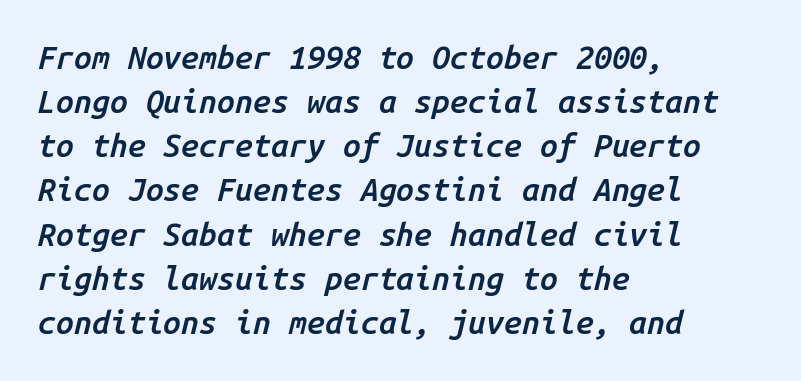
Q: Is the text bold? A: Semi-bold.
Q: Is the text italic (slanted)? A: Yes, it leans right by about 14 degrees.
Q: Is the text underlined? A: No.
Q: How is the paragraph aligned? A: Left-aligned.
Q: Is the spacing between letters normal or unusually wide? A: Normal.
Q: Is the spacing between lines tight, normal or loose? A: Normal.
Q: Width (condensed, normal, or wide)? A: Normal.
Q: Stroke contrast? A: Low.
Q: x-height? A: Medium.
Q: Monospaced? A: Yes.
